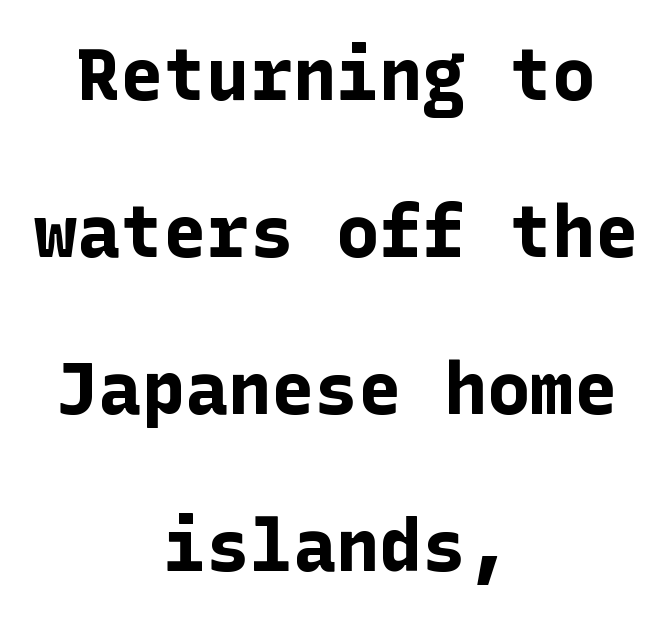
Weight: bold. This sample trades compactness for vertical openness between lines. This is roman type, the default non-slanted kind. Every row of glyphs is offset so its center matches the block's center. The glyphs in this specimen are sans serif. The specimen omits any rule beneath the text block's lines.
